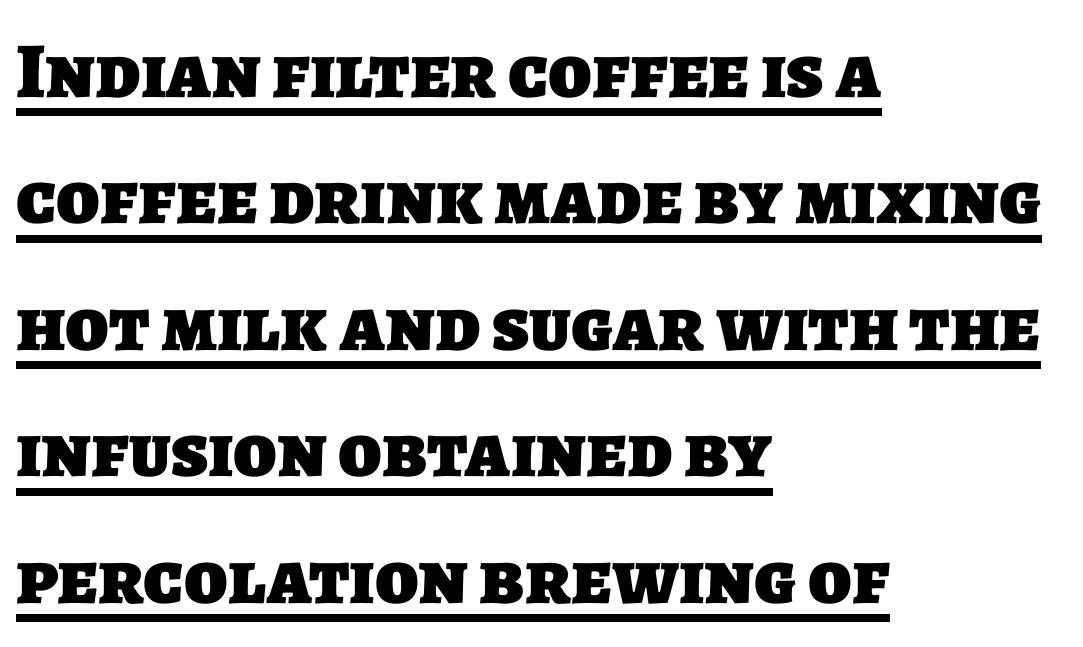
The passage shown is typed in a proportional face where columns would drift. To sum up the face: it is a sans, with no serifs. These lines sit exactly where default settings would place them. You can see a thin bar hugging the bottom of the glyphs. Left-aligned paragraph, ragged on the right.
